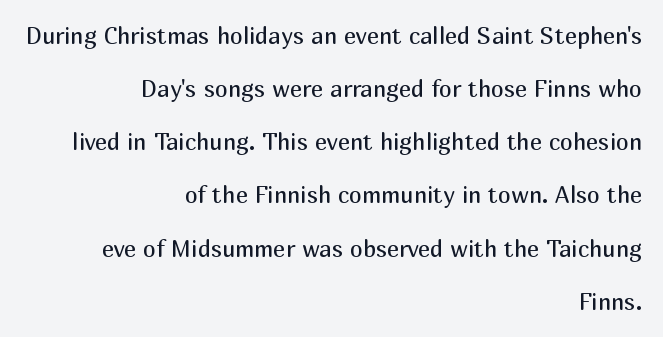
{"italic": "no", "bold": "no", "underline": "no", "align": "right", "line_spacing": "loose", "line_spacing_ratio": 2.31, "letter_spacing": "normal", "letter_spacing_em": 0.0, "glyph_px": 23}
